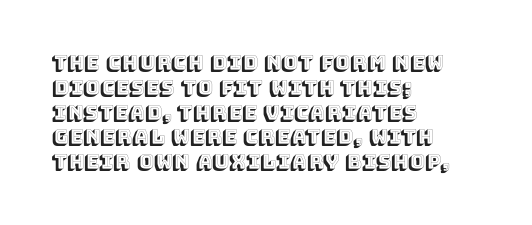
A roman cut, with each character standing at attention. The letters sit at their default tracking, neither squeezed nor spread. Compared with a centered layout, this one pins lines to the left instead. Clear beneath every line of the passage.
